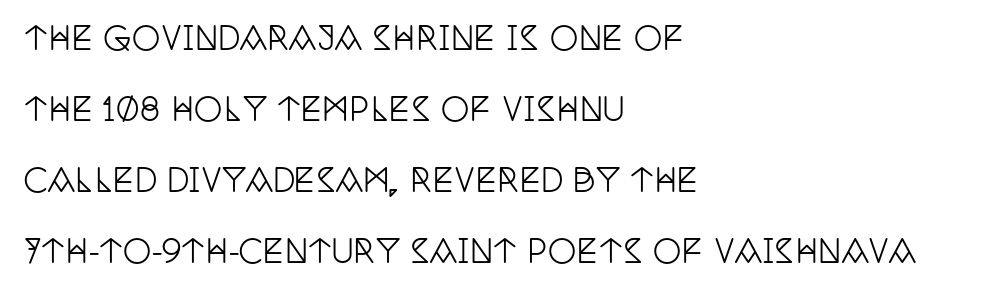
Q: Is the text italic (slanted)? A: No, it is upright.
Q: Is the typeface a serif or a sans-serif typeface? A: Serif.
Q: Is the text underlined? A: No.
Q: How is the paragraph aligned? A: Left-aligned.
Q: Is the spacing between letters normal or unusually wide? A: Normal.
Q: Is the spacing between lines tight, normal or loose? A: Loose.
Q: Width (condensed, normal, or wide)? A: Condensed.
Q: Stroke contrast? A: Low.
Q: x-height? A: Large.
Q: Monospaced? A: No.
